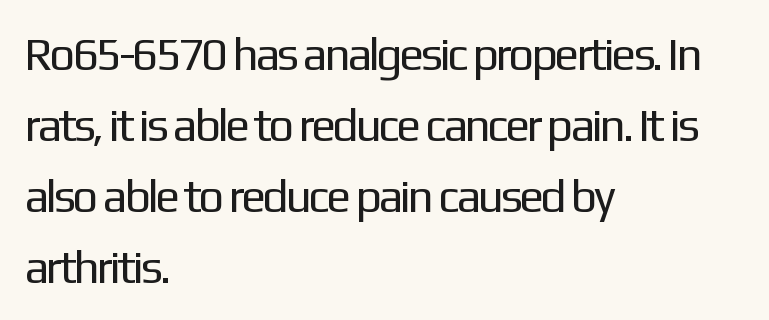
The image shows 46 px regular-weight sans-serif type, upright; set left-aligned, normal line spacing (1.54x), normal letter spacing, not underlined; low stroke contrast and a medium x-height.
